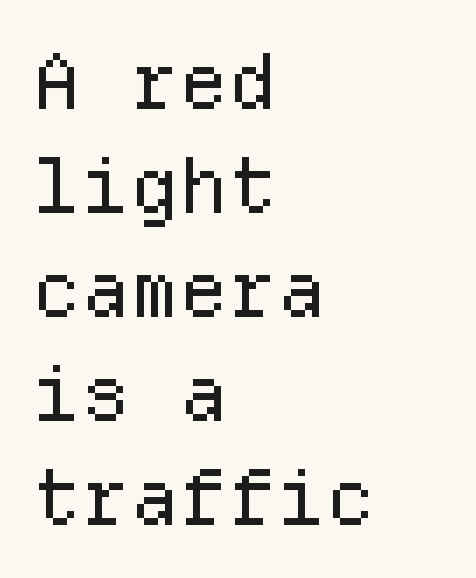
{"serif": "no", "italic": "no", "bold": "no", "weight": "regular", "width": "normal", "stroke_contrast": "low", "x_height": "medium", "monospaced": "yes", "underline": "no", "align": "left", "line_spacing": "normal", "line_spacing_ratio": 1.35, "letter_spacing": "normal", "letter_spacing_em": 0.0, "glyph_px": 77}
